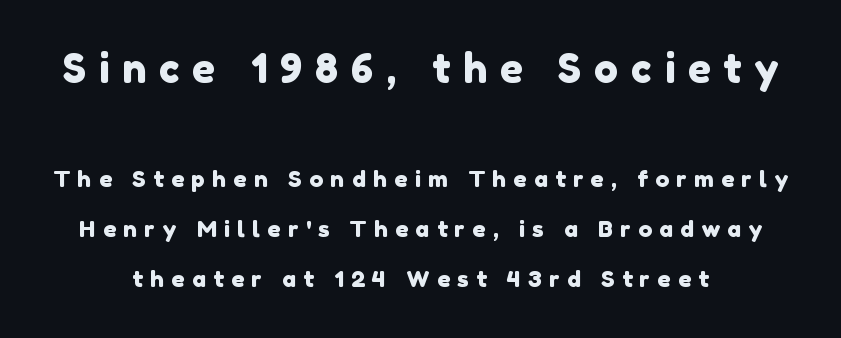
{"serif": "no", "width": "normal", "stroke_contrast": "low", "x_height": "medium", "monospaced": "no", "underline": "no", "align": "center", "line_spacing": "loose", "line_spacing_ratio": 2.19, "letter_spacing": "wide", "letter_spacing_em": 0.32, "larger_block": "first", "size_ratio": 1.74, "glyph_px": 40}
